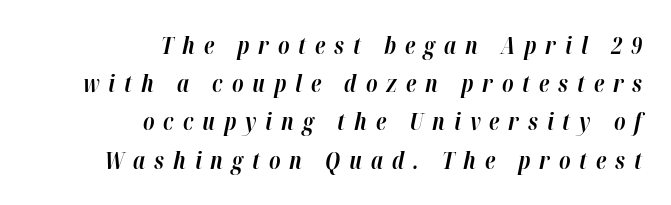
The image shows 23 px bold type, italic (leaning right); set right-aligned, normal line spacing (1.66x), unusually wide letter spacing (+0.39 em), not underlined.
